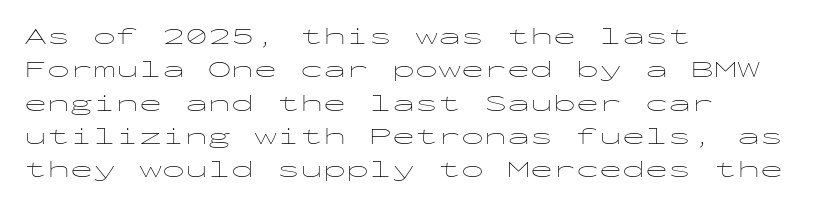
How would I describe the line gaps? Plain and ordinary. Just letters on the line, the space beneath them empty. Alignment: flush left. In terms of posture, this sample is upright.
